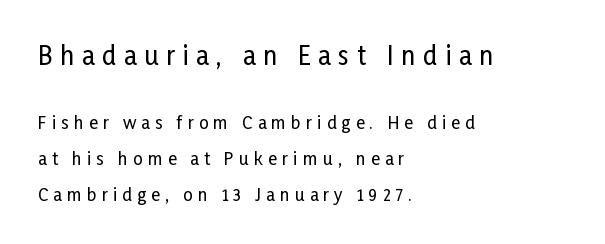
The image shows 25 px text type, upright; set left-aligned, loose line spacing (2.1x), unusually wide letter spacing (+0.3 em), not underlined; the first (top) block is 1.47x larger.
